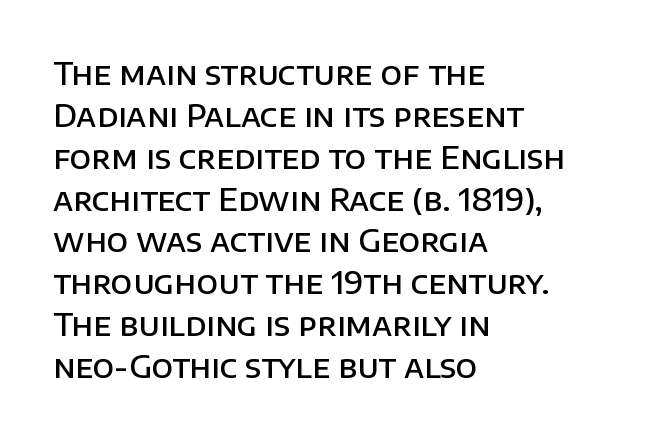
{"serif": "no", "italic": "no", "bold": "semi", "weight": "semibold", "width": "normal", "stroke_contrast": "low", "x_height": "large", "monospaced": "no", "underline": "no", "align": "left", "line_spacing": "normal", "line_spacing_ratio": 1.35, "letter_spacing": "normal", "letter_spacing_em": 0.0, "glyph_px": 31}
